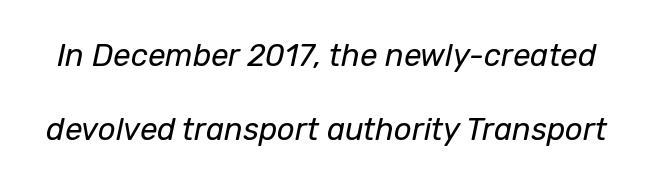
Q: Is the text bold? A: No.
Q: Is the text italic (slanted)? A: Yes, it leans right by about 12 degrees.
Q: Is the text underlined? A: No.
Q: Is the spacing between letters normal or unusually wide? A: Normal.
Q: Is the spacing between lines tight, normal or loose? A: Loose.
Q: Width (condensed, normal, or wide)? A: Normal.
Q: Stroke contrast? A: Low.
Q: x-height? A: Medium.
Q: Monospaced? A: No.
